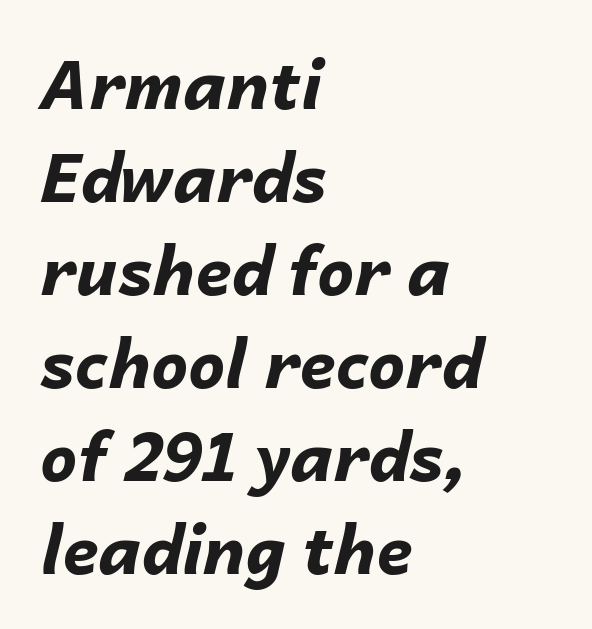
The image shows 66 px bold type, italic (leaning right); set left-aligned, normal line spacing (1.41x), normal letter spacing, not underlined; low stroke contrast and a medium x-height.
